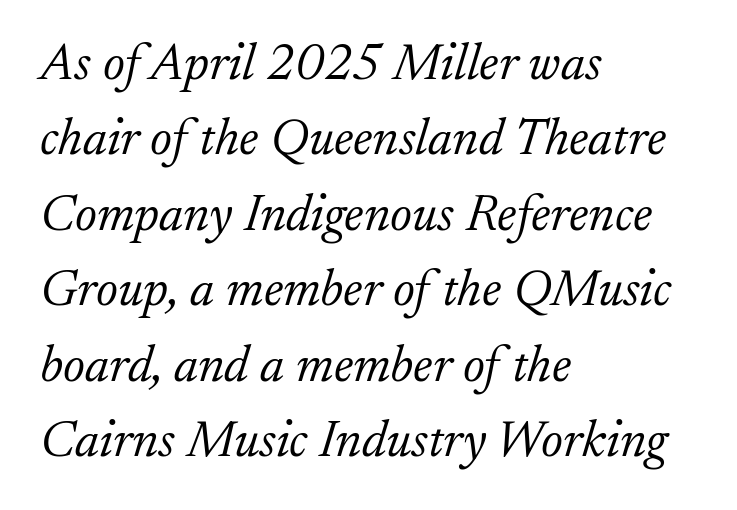
A typesetter would call this proportional, since set widths differ per character. The weight tops out at a normal text grade. The passage shown stacks its lines at a standard gap. Type style note: has serifs. What stands out about the letter spacing? Nothing — it is the standard amount. Bare-footed words on every line.
